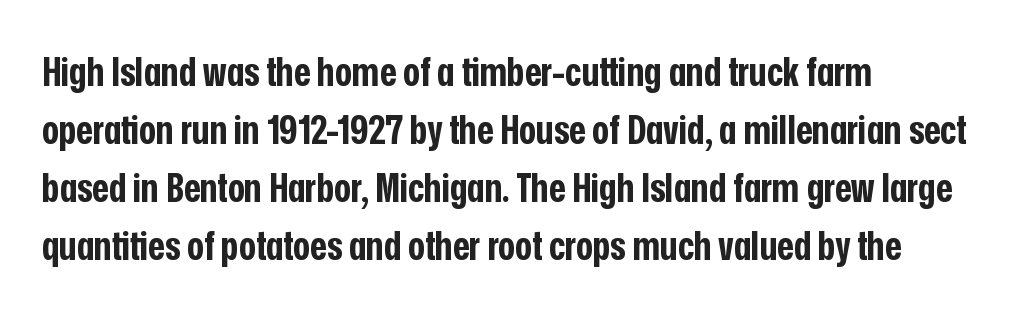
The image shows 40 px bold, condensed sans-serif type, upright; set left-aligned, normal line spacing (1.45x), normal letter spacing, not underlined; low stroke contrast and a medium x-height.
